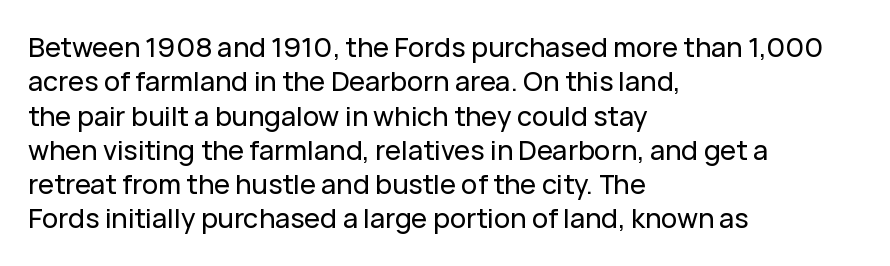
{"italic": "no", "underline": "no", "align": "left", "line_spacing": "normal", "line_spacing_ratio": 1.27, "letter_spacing": "normal", "letter_spacing_em": 0.0, "glyph_px": 27}
